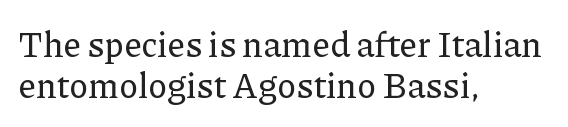
Here the designer chose a conventional face with non-uniform glyph widths. The lines are quadded left. The words here are not underlined. Italic? Not at all — the glyphs are vertical. The letters carry serifs — small finishing strokes at the ends of their stems. This rendering leaves character spacing at its baseline value.
